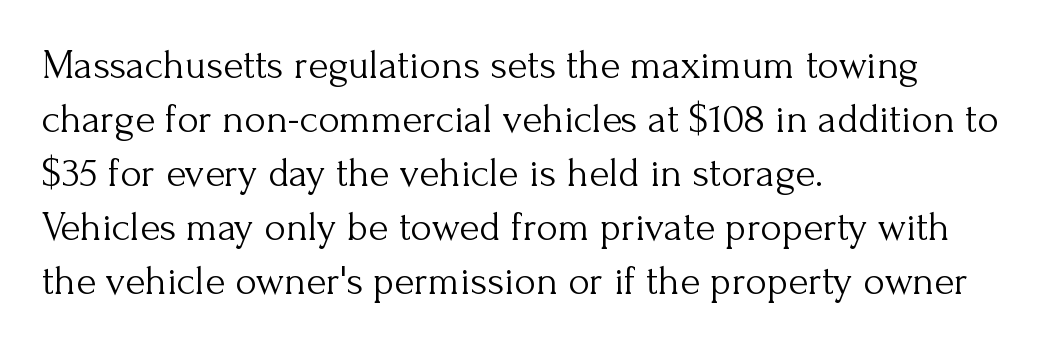
The image shows 41 px light serif type, upright; set left-aligned, normal line spacing (1.32x), normal letter spacing, not underlined; medium stroke contrast and a small x-height.
